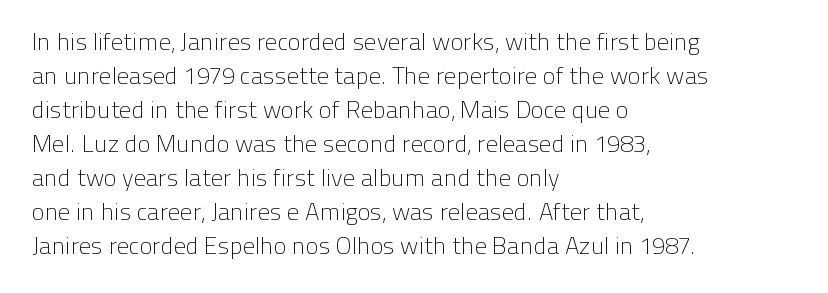
The image shows 24 px text type, upright; set left-aligned, normal line spacing (1.42x), normal letter spacing, not underlined.
